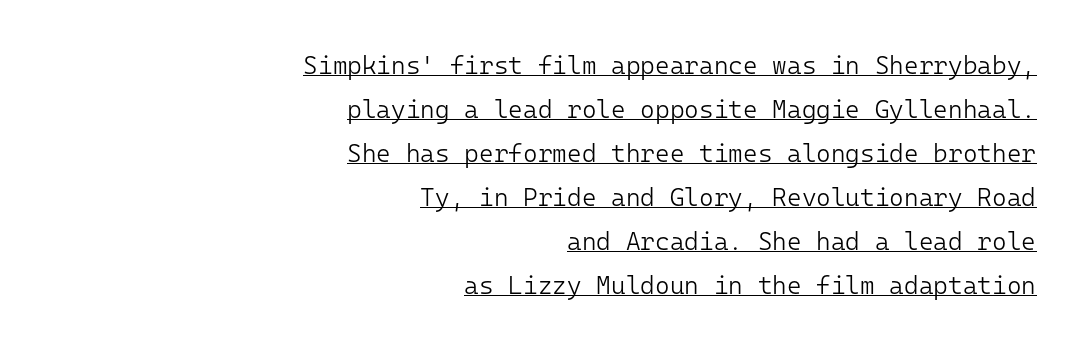
Q: Is the text bold? A: No.
Q: Is the text italic (slanted)? A: No, it is upright.
Q: Is the text underlined? A: Yes.
Q: How is the paragraph aligned? A: Right-aligned.
Q: Is the spacing between letters normal or unusually wide? A: Normal.
